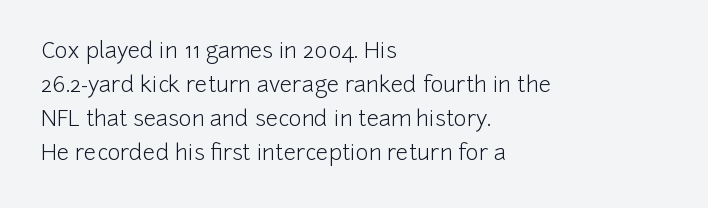
Caption: multi-line text, flush left, ragged right. Rendered with straight, roman letterforms. Beneath every word, the page is bare. Weight: not bold — regular or lighter. Nobody touched the tracking dial on this one. Vertically, the passage feels balanced, rows spaced as you'd expect.
